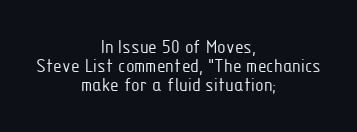
Q: Is the text bold? A: No.
Q: Is the text italic (slanted)? A: No, it is upright.
Q: Is the text underlined? A: No.
Q: How is the paragraph aligned? A: Centered.
Q: Is the spacing between letters normal or unusually wide? A: Normal.
Q: Is the spacing between lines tight, normal or loose? A: Tight.
